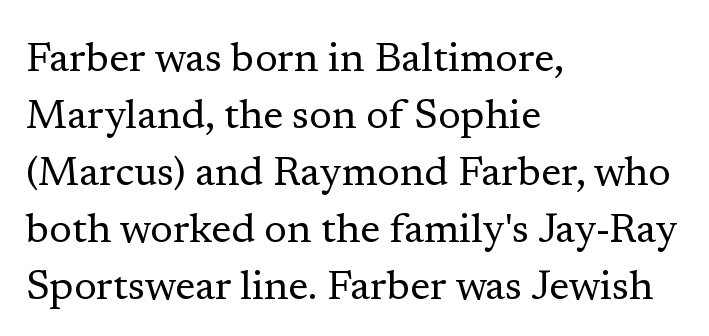
Q: Is the text bold? A: No.
Q: Is the text italic (slanted)? A: No, it is upright.
Q: Is the typeface a serif or a sans-serif typeface? A: Serif.
Q: Is the text underlined? A: No.
Q: How is the paragraph aligned? A: Left-aligned.
Q: Is the spacing between letters normal or unusually wide? A: Normal.
Q: Is the spacing between lines tight, normal or loose? A: Normal.
Q: Width (condensed, normal, or wide)? A: Normal.
Q: Stroke contrast? A: Low.
Q: x-height? A: Medium.
Q: Monospaced? A: No.
